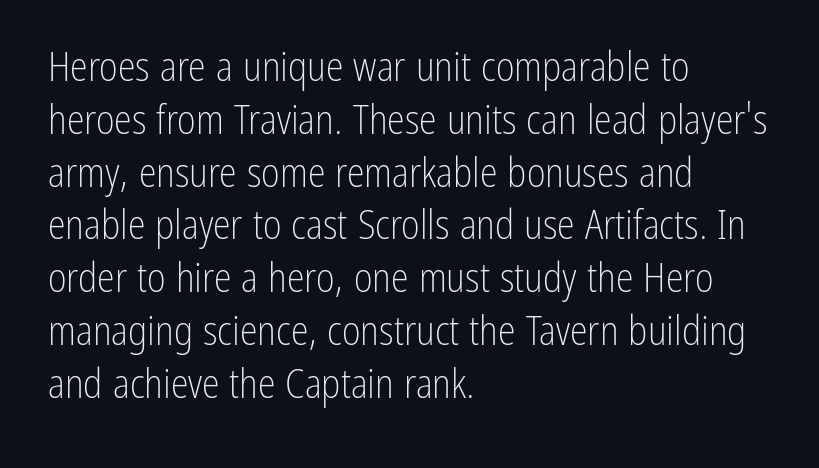
The block of text has a typical density, with ordinary space between rows. Classification — sans serif. Ascenders rise straight up at ninety degrees. You could not count columns in this text — the font is proportionally spaced. Horizontally, the lines are justified to the leading edge only. The passage shown has conventional tracking throughout.
